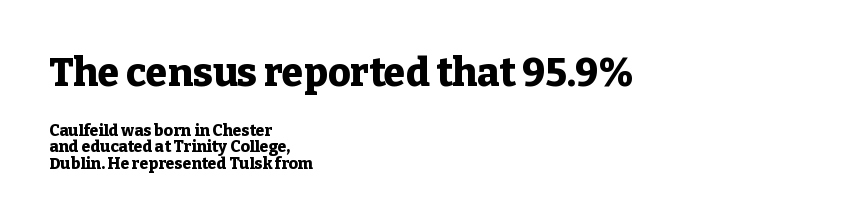
{"serif": "yes", "italic": "no", "bold": "yes", "weight": "heavy", "width": "normal", "stroke_contrast": "low", "x_height": "medium", "monospaced": "no", "underline": "no", "align": "left", "line_spacing": "tight", "line_spacing_ratio": 1.04, "letter_spacing": "normal", "letter_spacing_em": 0.0, "larger_block": "first", "size_ratio": 2.44, "glyph_px": 39}
